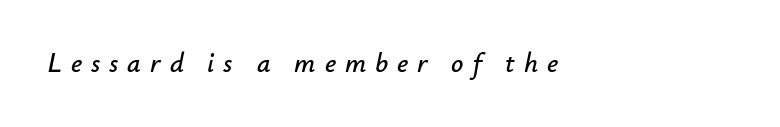
Q: Is the text italic (slanted)? A: Yes, it leans right by about 12 degrees.
Q: Is the text underlined? A: No.
Q: How is the paragraph aligned? A: Left-aligned.
Q: Is the spacing between letters normal or unusually wide? A: Unusually wide.
